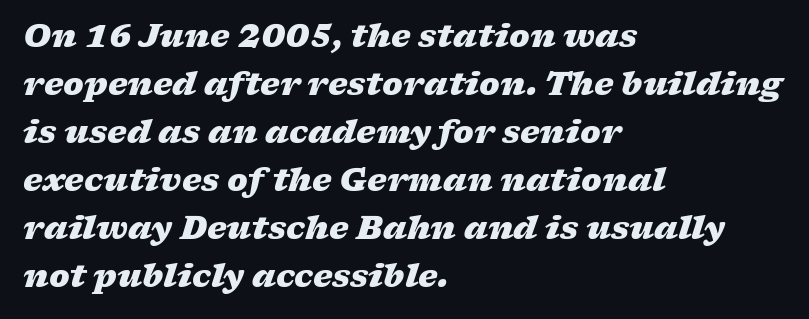
{"italic": "yes", "lean": "right", "slant_degrees": 17, "bold": "yes", "weight": "heavy", "width": "wide", "stroke_contrast": "low", "x_height": "medium", "monospaced": "no", "underline": "no", "align": "left", "line_spacing": "normal", "line_spacing_ratio": 1.55, "letter_spacing": "normal", "letter_spacing_em": 0.0, "glyph_px": 31}
